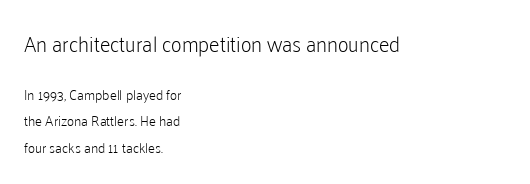
{"italic": "no", "bold": "no", "underline": "no", "align": "left", "line_spacing": "loose", "line_spacing_ratio": 1.9, "letter_spacing": "normal", "letter_spacing_em": 0.0, "larger_block": "first", "size_ratio": 1.5, "glyph_px": 21}
